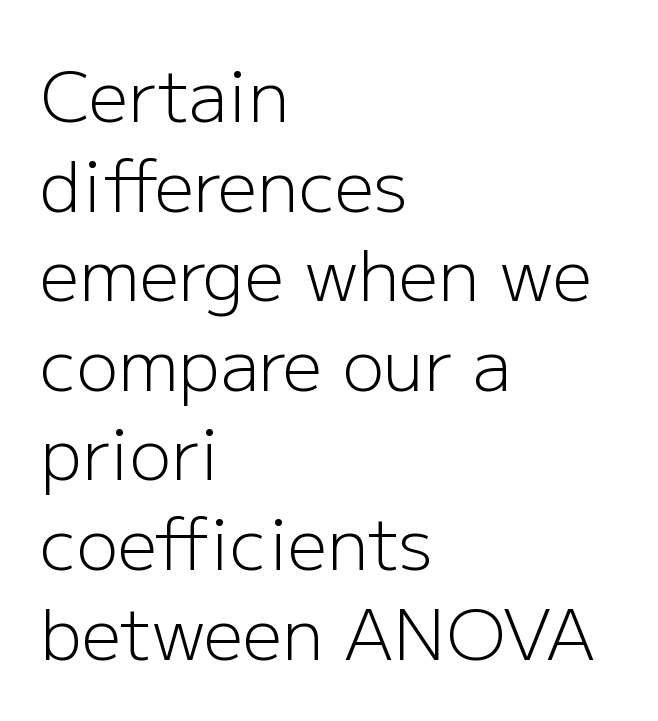
Q: Is the text bold? A: No.
Q: Is the text italic (slanted)? A: No, it is upright.
Q: Is the typeface a serif or a sans-serif typeface? A: Sans-serif.
Q: Is the text underlined? A: No.
Q: How is the paragraph aligned? A: Left-aligned.
Q: Is the spacing between letters normal or unusually wide? A: Normal.
Q: Is the spacing between lines tight, normal or loose? A: Normal.
Q: Width (condensed, normal, or wide)? A: Normal.
Q: Stroke contrast? A: Low.
Q: x-height? A: Medium.
Q: Monospaced? A: No.
